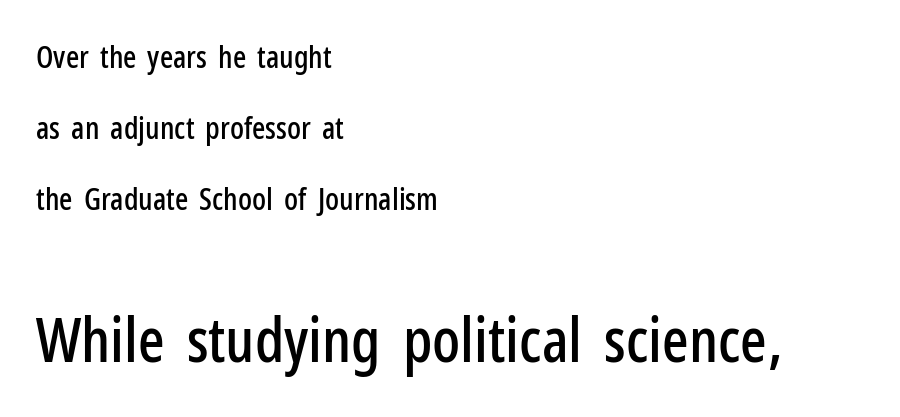
Q: Is the text italic (slanted)? A: No, it is upright.
Q: Is the typeface a serif or a sans-serif typeface? A: Sans-serif.
Q: Is the text underlined? A: No.
Q: How is the paragraph aligned? A: Left-aligned.
Q: Is the spacing between letters normal or unusually wide? A: Normal.
Q: Is the spacing between lines tight, normal or loose? A: Loose.
Q: Which block of text is set in a larger size, the first (top) or the second (bottom)? A: The second (bottom) one.
Q: Width (condensed, normal, or wide)? A: Condensed.
Q: Stroke contrast? A: Low.
Q: x-height? A: Medium.
Q: Monospaced? A: No.
